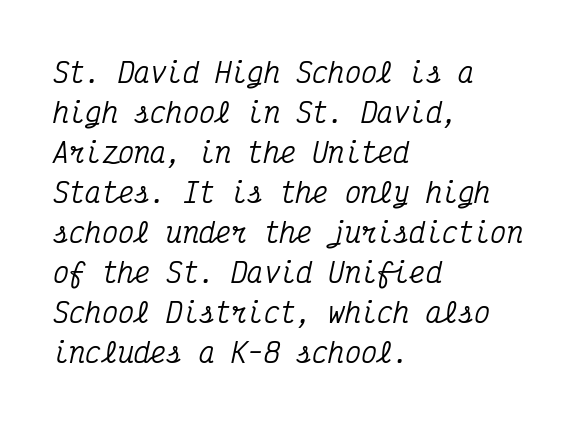
The image shows 27 px text type, italic (leaning right); set left-aligned, normal line spacing (1.48x), normal letter spacing, not underlined.
